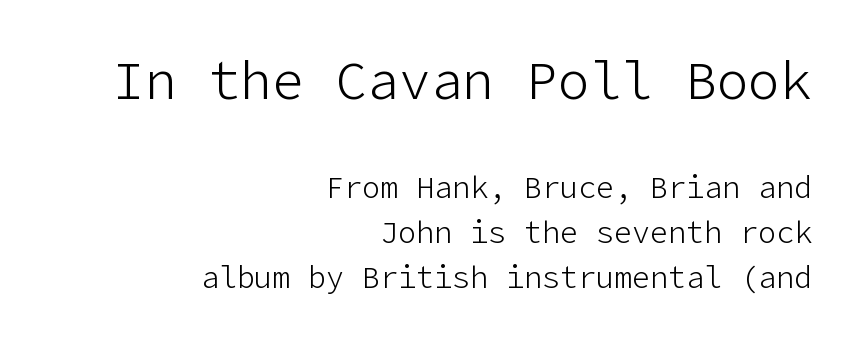
Q: Is the text bold? A: No.
Q: Is the text italic (slanted)? A: No, it is upright.
Q: Is the typeface a serif or a sans-serif typeface? A: Sans-serif.
Q: Is the text underlined? A: No.
Q: How is the paragraph aligned? A: Right-aligned.
Q: Is the spacing between letters normal or unusually wide? A: Normal.
Q: Is the spacing between lines tight, normal or loose? A: Normal.
Q: Which block of text is set in a larger size, the first (top) or the second (bottom)? A: The first (top) one.
Q: Width (condensed, normal, or wide)? A: Normal.
Q: Stroke contrast? A: Low.
Q: x-height? A: Medium.
